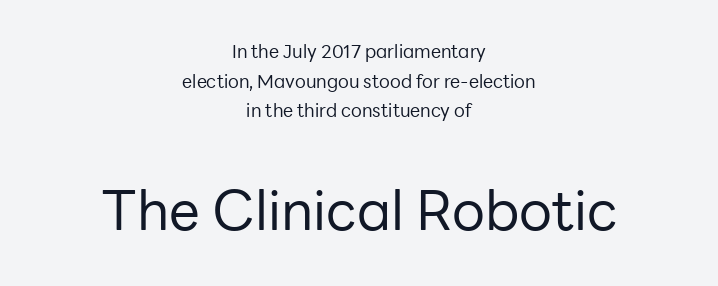
Q: Is the text bold? A: No.
Q: Is the text italic (slanted)? A: No, it is upright.
Q: Is the typeface a serif or a sans-serif typeface? A: Sans-serif.
Q: Is the text underlined? A: No.
Q: How is the paragraph aligned? A: Centered.
Q: Is the spacing between letters normal or unusually wide? A: Normal.
Q: Is the spacing between lines tight, normal or loose? A: Normal.
Q: Which block of text is set in a larger size, the first (top) or the second (bottom)? A: The second (bottom) one.
Q: Width (condensed, normal, or wide)? A: Normal.
Q: Stroke contrast? A: Low.
Q: x-height? A: Medium.
Q: Monospaced? A: No.
